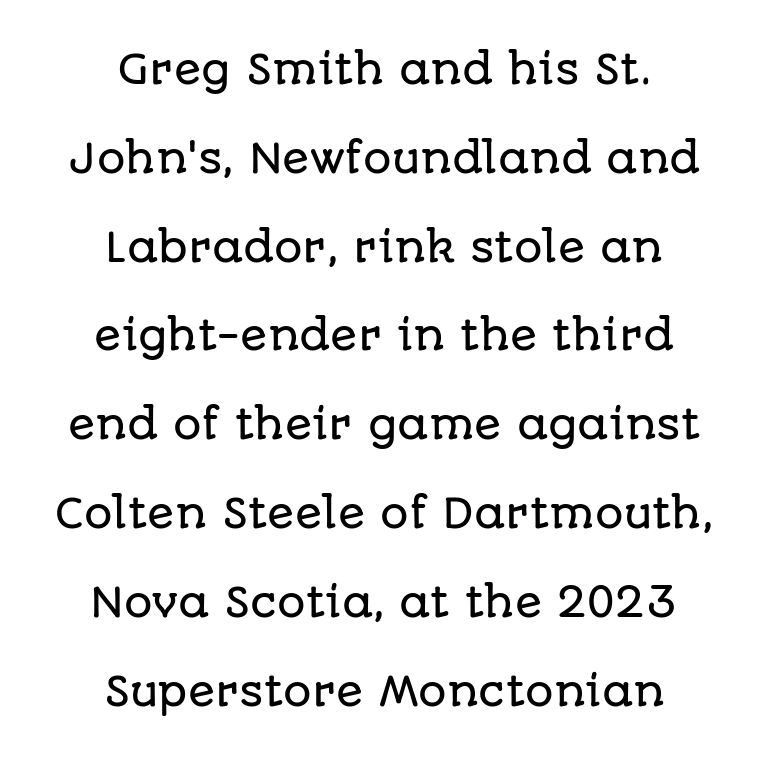
Q: Is the text italic (slanted)? A: No, it is upright.
Q: Is the typeface a serif or a sans-serif typeface? A: Sans-serif.
Q: Is the text underlined? A: No.
Q: How is the paragraph aligned? A: Centered.
Q: Is the spacing between letters normal or unusually wide? A: Normal.
Q: Is the spacing between lines tight, normal or loose? A: Loose.
Q: Width (condensed, normal, or wide)? A: Normal.
Q: Stroke contrast? A: Low.
Q: x-height? A: Large.
Q: Monospaced? A: No.
